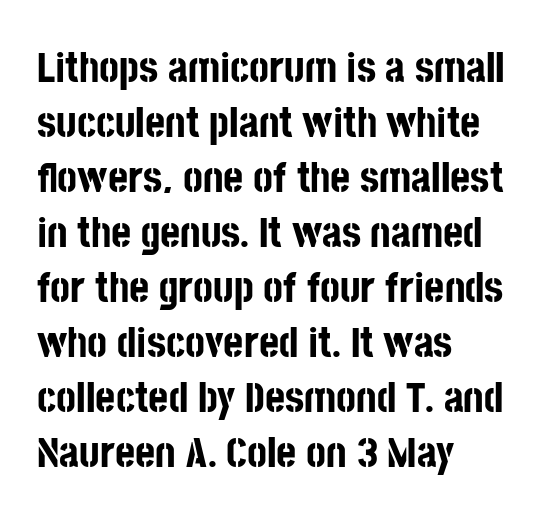
What's the leading like? Ordinary, nothing unusual. Short and long lines alike share a common starting point at left. Letters rest on an invisible, unmarked baseline. Does the weight exceed regular? Yes, all the way to bold. The lettering stays uniformly vertical, giving the passage a roman look.
